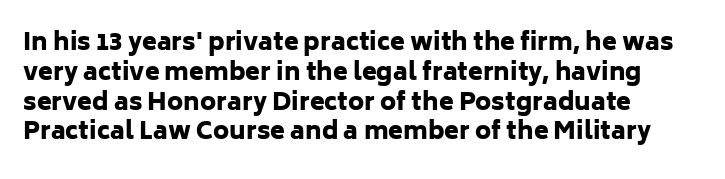
{"italic": "no", "bold": "yes", "underline": "no", "align": "left", "line_spacing_ratio": 1.24, "letter_spacing": "normal", "letter_spacing_em": 0.0, "glyph_px": 24}
